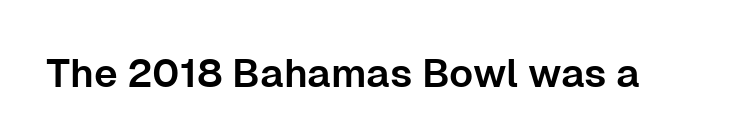
Q: Is the text italic (slanted)? A: No, it is upright.
Q: Is the typeface a serif or a sans-serif typeface? A: Sans-serif.
Q: Is the text underlined? A: No.
Q: Is the spacing between letters normal or unusually wide? A: Normal.
Q: Width (condensed, normal, or wide)? A: Normal.
Q: Stroke contrast? A: Low.
Q: x-height? A: Medium.
Q: Monospaced? A: No.
